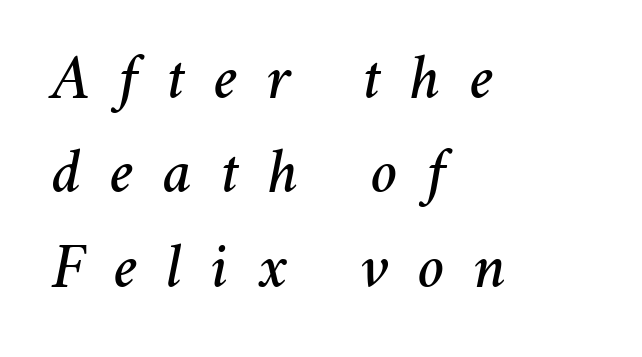
The image shows 63 px text type, italic (leaning right); set left-aligned, normal line spacing (1.5x), unusually wide letter spacing (+0.46 em), not underlined; medium stroke contrast and a medium x-height.
